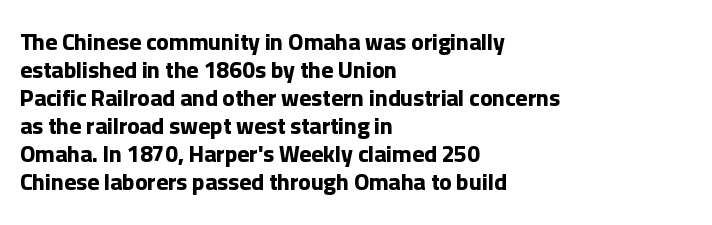
{"italic": "no", "bold": "yes", "underline": "no", "align": "left", "line_spacing_ratio": 1.22, "letter_spacing": "normal", "letter_spacing_em": 0.0, "glyph_px": 23}
